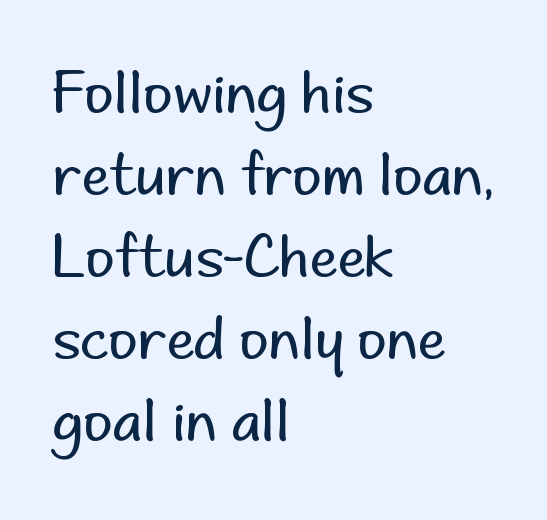
{"serif": "no", "italic": "no", "bold": "no", "weight": "regular", "width": "normal", "stroke_contrast": "low", "x_height": "small", "monospaced": "no", "underline": "no", "align": "left", "line_spacing": "normal", "line_spacing_ratio": 1.44, "letter_spacing": "normal", "letter_spacing_em": 0.0, "glyph_px": 57}
